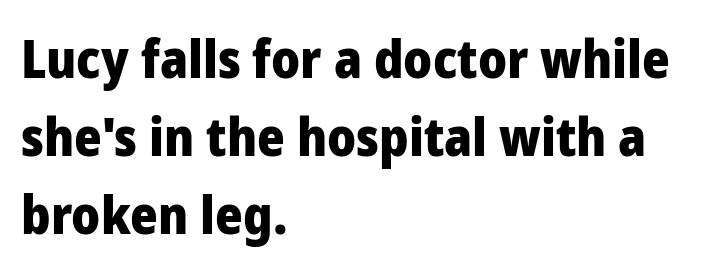
{"serif": "no", "italic": "no", "bold": "yes", "weight": "heavy", "width": "normal", "stroke_contrast": "low", "x_height": "medium", "monospaced": "no", "underline": "no", "align": "left", "line_spacing": "normal", "line_spacing_ratio": 1.47, "letter_spacing": "normal", "letter_spacing_em": 0.0, "glyph_px": 53}
